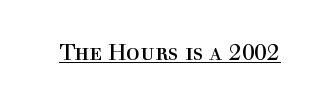
Q: Is the text bold? A: No.
Q: Is the text italic (slanted)? A: No, it is upright.
Q: Is the text underlined? A: Yes.
Q: Is the spacing between letters normal or unusually wide? A: Normal.
